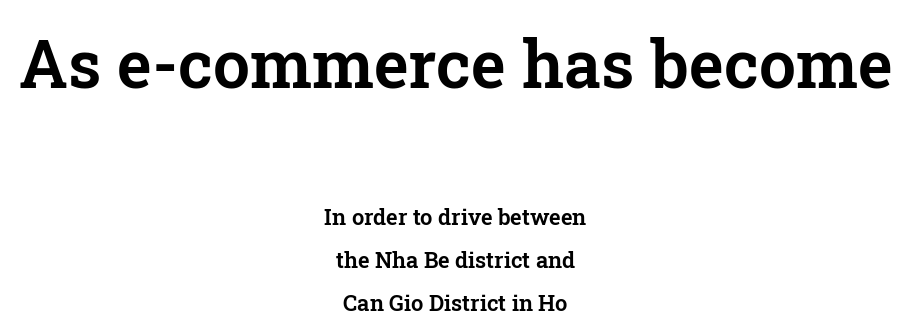
You can tell it's not italic because the verticals are truly vertical. Line starts and ends both wander, symmetrically. Does the leading feel generous? Absolutely, it's lavish. The text was rendered using a seriffed face with decorative stroke endings.
